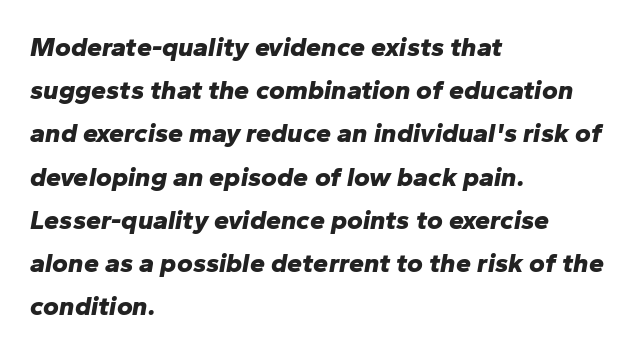
The rendering uses a bold face; every stroke is thick and dark. The line-height multiplier appears to be the usual default. Line beginnings align vertically; line endings do not. Unmarked baselines from the first word to the last. Tracking value appears to be zero — textbook default spacing.
